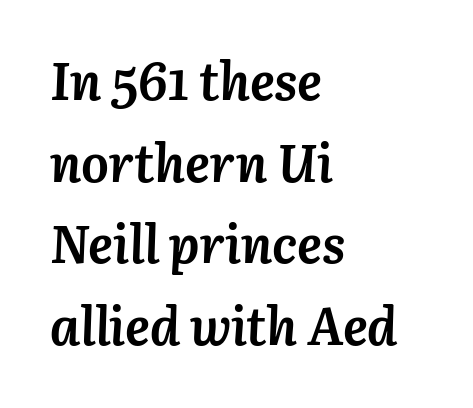
The image shows 52 px semibold type, italic (leaning right); set left-aligned, normal line spacing (1.57x), normal letter spacing, not underlined; medium stroke contrast and a medium x-height.
